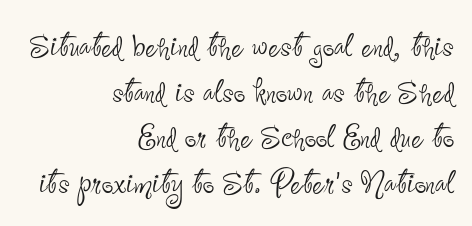
The image shows 41 px thin, condensed sans-serif type; set right-aligned, tight line spacing (1.11x), normal letter spacing, not underlined; low stroke contrast and a small x-height.
